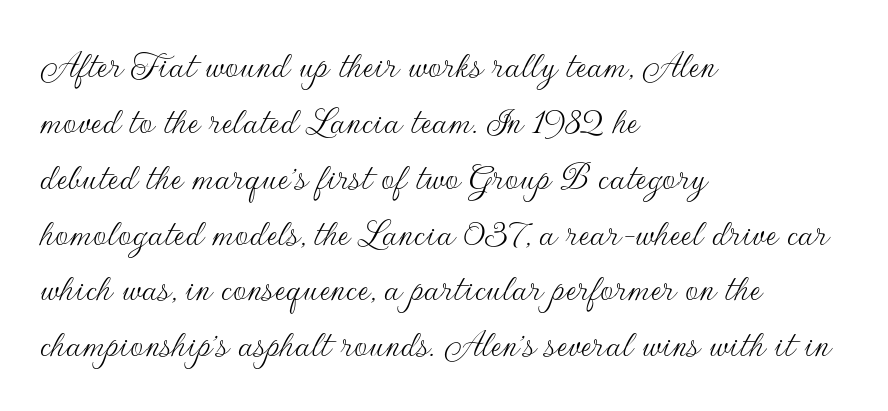
Q: Is the text bold? A: No.
Q: Is the text italic (slanted)? A: Yes.
Q: Is the typeface a serif or a sans-serif typeface? A: Sans-serif.
Q: Is the text underlined? A: No.
Q: How is the paragraph aligned? A: Left-aligned.
Q: Is the spacing between letters normal or unusually wide? A: Normal.
Q: Is the spacing between lines tight, normal or loose? A: Normal.
Q: Width (condensed, normal, or wide)? A: Normal.
Q: Stroke contrast? A: Low.
Q: x-height? A: Small.
Q: Monospaced? A: No.
